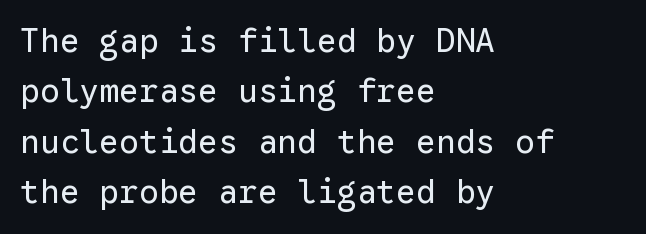
Q: Is the text bold? A: No.
Q: Is the text italic (slanted)? A: No, it is upright.
Q: Is the typeface a serif or a sans-serif typeface? A: Sans-serif.
Q: Is the text underlined? A: No.
Q: How is the paragraph aligned? A: Left-aligned.
Q: Is the spacing between letters normal or unusually wide? A: Normal.
Q: Is the spacing between lines tight, normal or loose? A: Normal.
Q: Width (condensed, normal, or wide)? A: Normal.
Q: Stroke contrast? A: Low.
Q: x-height? A: Medium.
Q: Monospaced? A: Yes.
